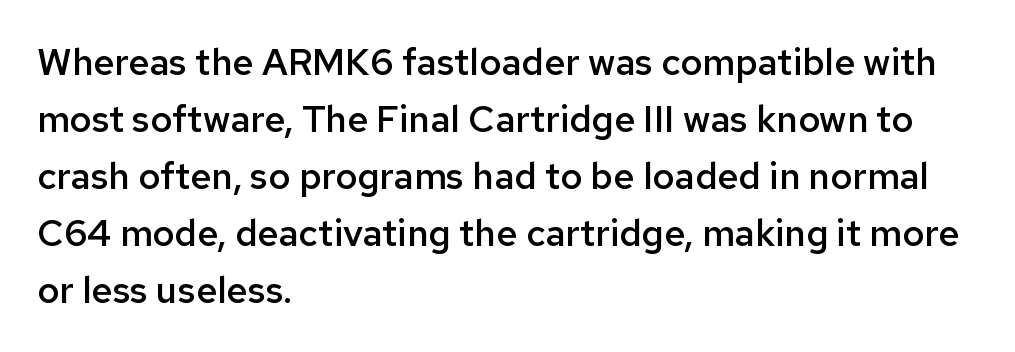
Q: Is the text bold? A: Semi-bold.
Q: Is the text italic (slanted)? A: No, it is upright.
Q: Is the typeface a serif or a sans-serif typeface? A: Sans-serif.
Q: Is the text underlined? A: No.
Q: How is the paragraph aligned? A: Left-aligned.
Q: Is the spacing between letters normal or unusually wide? A: Normal.
Q: Is the spacing between lines tight, normal or loose? A: Normal.
Q: Width (condensed, normal, or wide)? A: Normal.
Q: Stroke contrast? A: Low.
Q: x-height? A: Medium.
Q: Monospaced? A: No.
